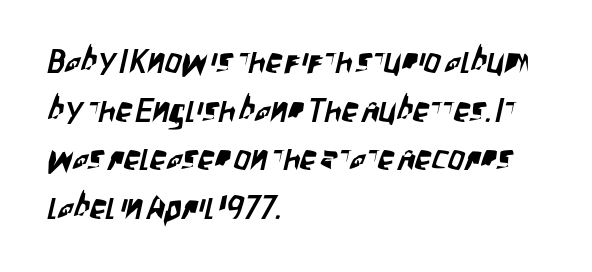
Q: Is the typeface a serif or a sans-serif typeface? A: Sans-serif.
Q: Is the text underlined? A: No.
Q: How is the paragraph aligned? A: Left-aligned.
Q: Is the spacing between letters normal or unusually wide? A: Normal.
Q: Is the spacing between lines tight, normal or loose? A: Normal.
Q: Width (condensed, normal, or wide)? A: Condensed.
Q: Stroke contrast? A: Low.
Q: x-height? A: Large.
Q: Monospaced? A: No.
